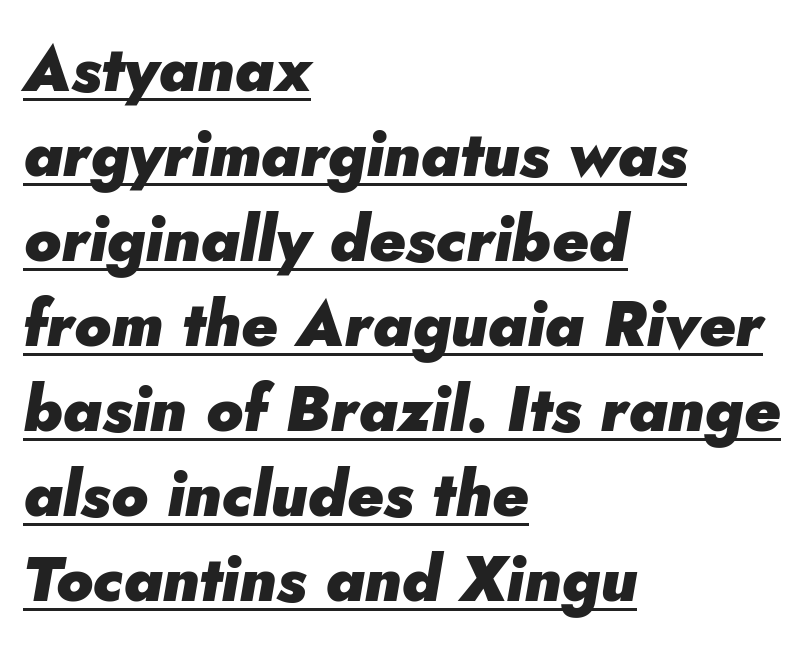
The image shows 63 px heavy type, italic (leaning right); set left-aligned, normal line spacing (1.35x), normal letter spacing, underlined; low stroke contrast and a small x-height.
